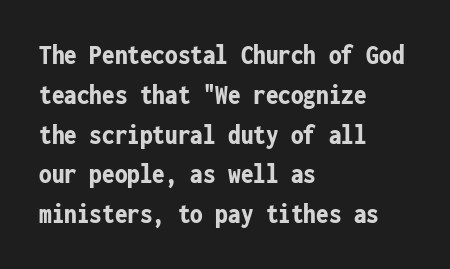
The image shows 28 px bold, condensed sans-serif type, upright, monospaced; set left-aligned, normal line spacing (1.42x), normal letter spacing, not underlined; low stroke contrast and a medium x-height.
